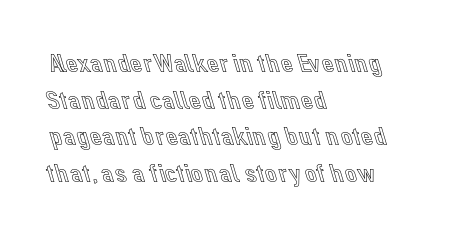
The image shows 27 px text type; set left-aligned, normal line spacing (1.36x), normal letter spacing, not underlined.
